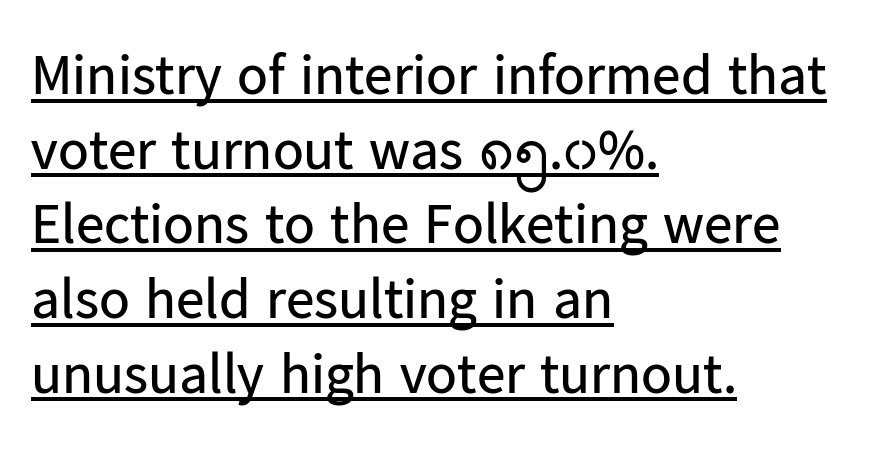
{"serif": "no", "italic": "no", "bold": "no", "weight": "regular", "width": "normal", "stroke_contrast": "low", "x_height": "medium", "monospaced": "no", "underline": "yes", "align": "left", "line_spacing": "normal", "line_spacing_ratio": 1.31, "letter_spacing": "normal", "letter_spacing_em": 0.0, "glyph_px": 57}
